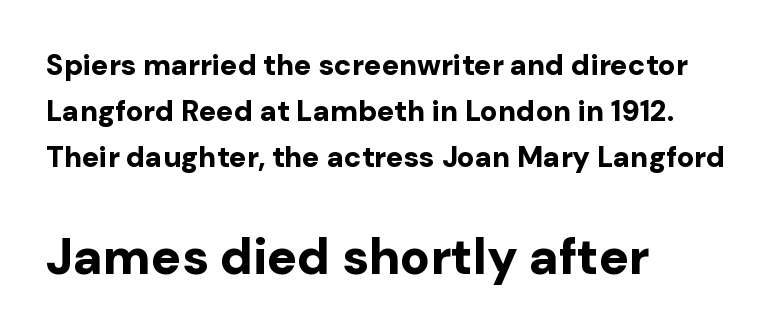
The image shows 50 px bold sans-serif type, upright; set left-aligned, normal line spacing (1.59x), normal letter spacing, not underlined; the second (bottom) block is 1.72x larger; low stroke contrast and a medium x-height.
